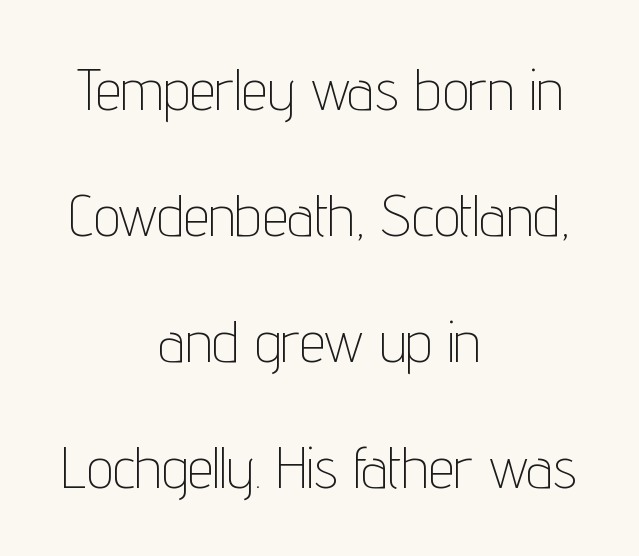
The image shows 58 px thin, condensed sans-serif type, upright; set centered, loose line spacing (2.17x), normal letter spacing, not underlined; low stroke contrast and a medium x-height.
